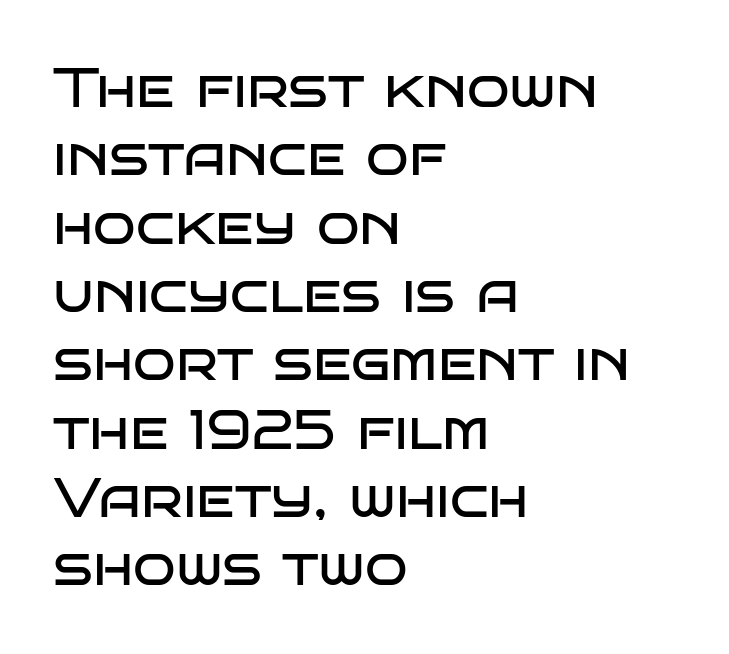
{"serif": "no", "italic": "no", "bold": "no", "weight": "regular", "width": "wide", "stroke_contrast": "low", "x_height": "large", "monospaced": "no", "underline": "no", "align": "left", "line_spacing_ratio": 1.22, "letter_spacing": "normal", "letter_spacing_em": 0.0, "glyph_px": 56}
